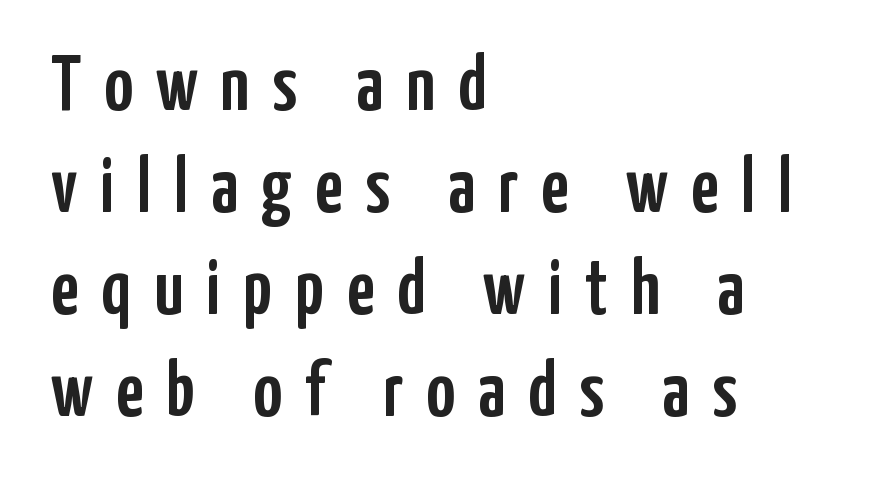
{"serif": "no", "italic": "no", "width": "condensed", "stroke_contrast": "low", "x_height": "medium", "monospaced": "no", "underline": "no", "align": "left", "line_spacing": "normal", "line_spacing_ratio": 1.29, "letter_spacing": "wide", "letter_spacing_em": 0.29, "glyph_px": 79}
